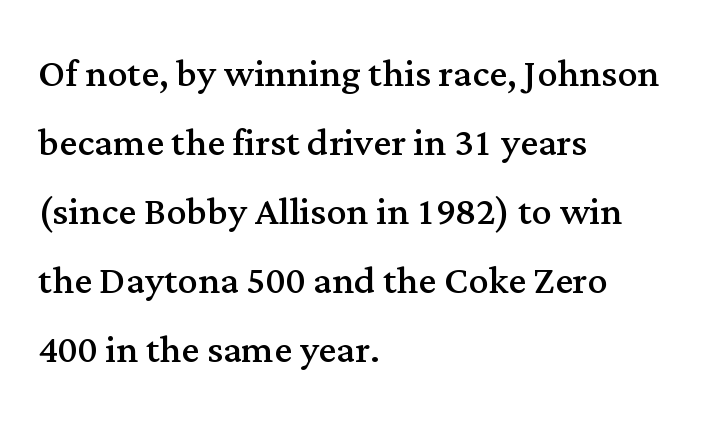
{"serif": "yes", "italic": "no", "bold": "no", "weight": "regular", "width": "normal", "stroke_contrast": "medium", "x_height": "medium", "monospaced": "no", "underline": "no", "align": "left", "line_spacing": "normal", "line_spacing_ratio": 1.38, "letter_spacing": "normal", "letter_spacing_em": 0.0, "glyph_px": 50}
